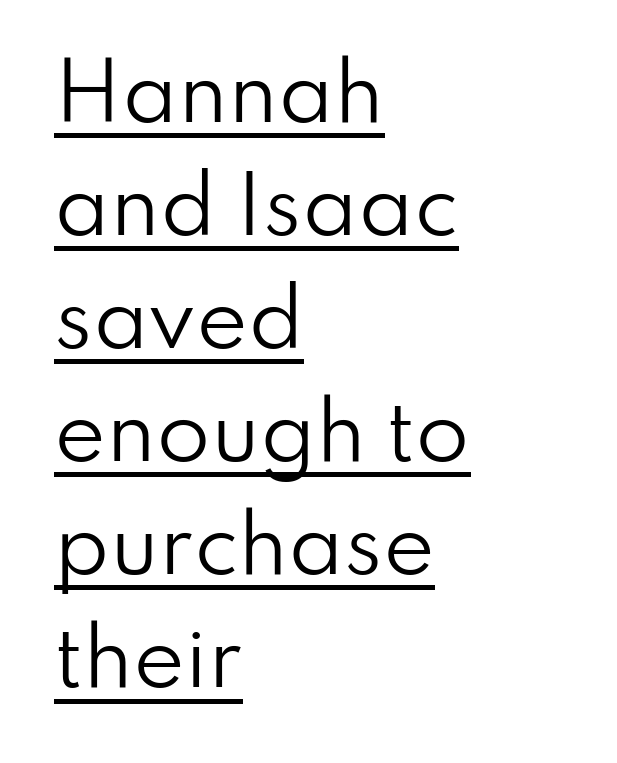
{"serif": "no", "italic": "no", "bold": "no", "weight": "regular", "width": "normal", "stroke_contrast": "low", "x_height": "small", "monospaced": "no", "underline": "yes", "align": "left", "line_spacing": "normal", "line_spacing_ratio": 1.45, "letter_spacing": "normal", "letter_spacing_em": 0.0, "glyph_px": 78}
